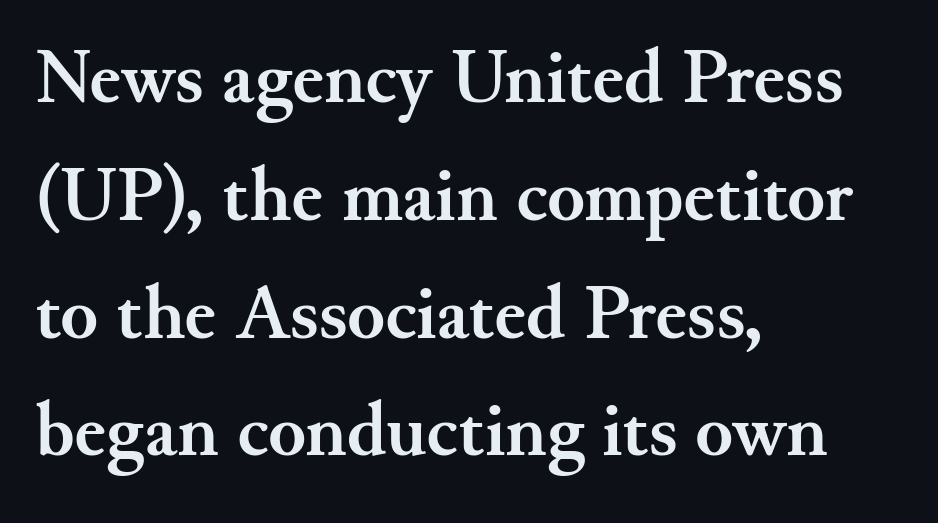
The image shows 77 px semibold serif type, upright; set left-aligned, normal line spacing (1.53x), normal letter spacing, not underlined; medium stroke contrast and a small x-height.
